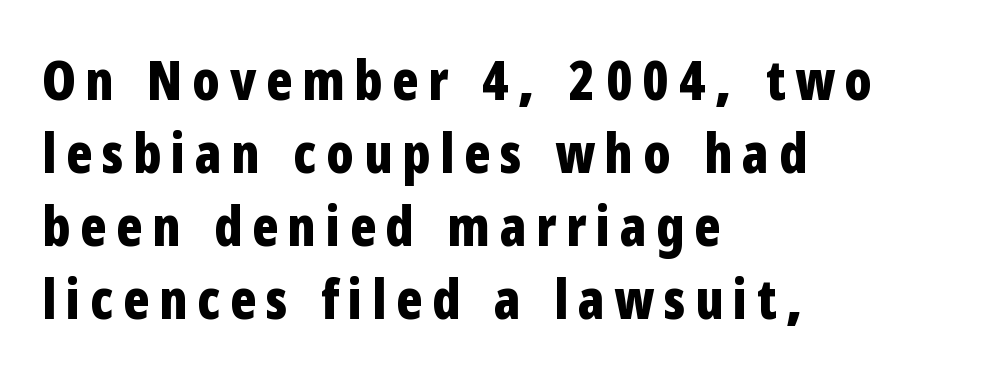
{"serif": "no", "italic": "no", "bold": "yes", "weight": "bold", "width": "condensed", "stroke_contrast": "low", "x_height": "medium", "monospaced": "no", "underline": "no", "align": "left", "line_spacing": "normal", "line_spacing_ratio": 1.35, "glyph_px": 54}
